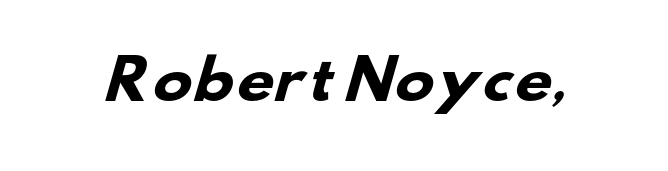
The line texture is even and compact thanks to regular tracking. What weight is shown? A full bold with thick strokes. Here the designer chose a conventional face with non-uniform glyph widths. Only glyphs here, with clear space below each row.
